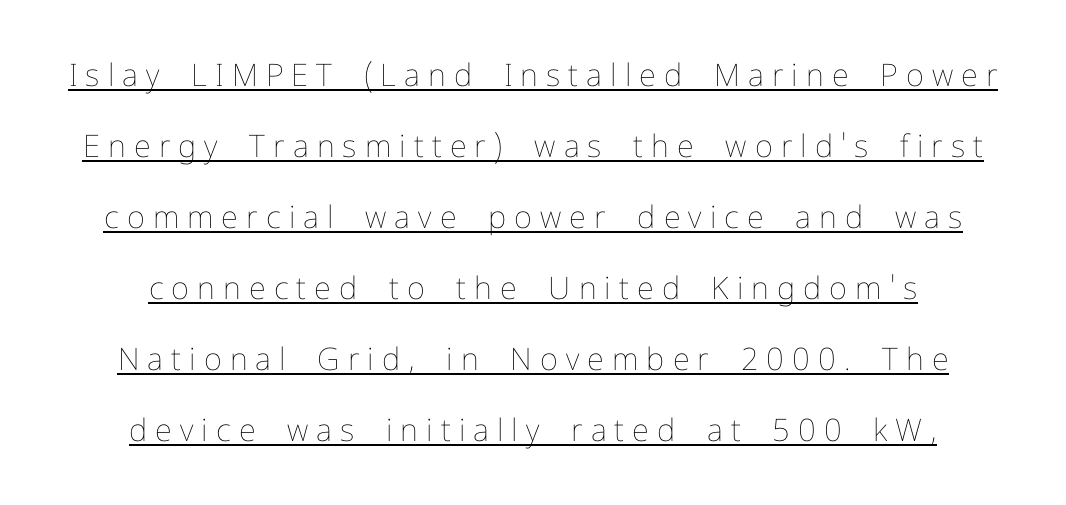
The lettering is marked with a stroke running underneath it. The passage shown is typed in a proportional face where columns would drift. The leading is generous, giving the passage an open texture. The specimen reads as upright at a glance. The tracking jumps out immediately: characters are airy and widely separated.
